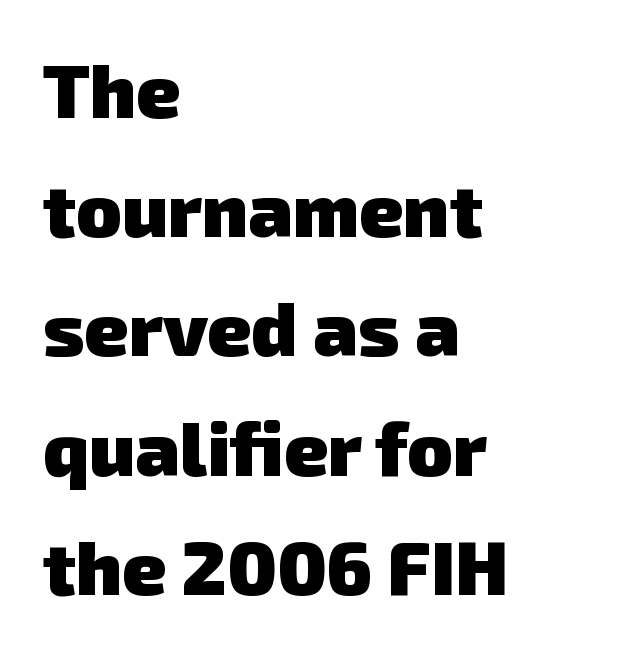
{"serif": "no", "bold": "yes", "weight": "heavy", "width": "normal", "stroke_contrast": "low", "x_height": "medium", "monospaced": "no", "underline": "no", "align": "left", "line_spacing": "normal", "line_spacing_ratio": 1.59, "letter_spacing": "normal", "letter_spacing_em": 0.0, "glyph_px": 75}
